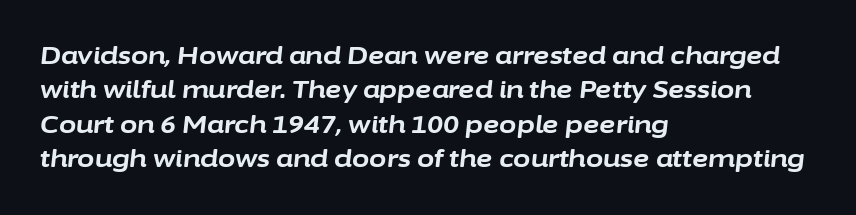
The image shows 25 px bold type, italic (leaning right); set left-aligned, normal line spacing (1.38x), normal letter spacing, not underlined.
